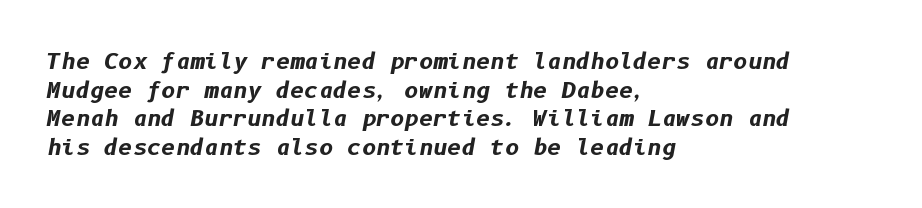
Q: Is the text bold? A: Yes.
Q: Is the text italic (slanted)? A: Yes, it leans right by about 10 degrees.
Q: Is the text underlined? A: No.
Q: How is the paragraph aligned? A: Left-aligned.
Q: Is the spacing between letters normal or unusually wide? A: Normal.
Q: Is the spacing between lines tight, normal or loose? A: Normal.
